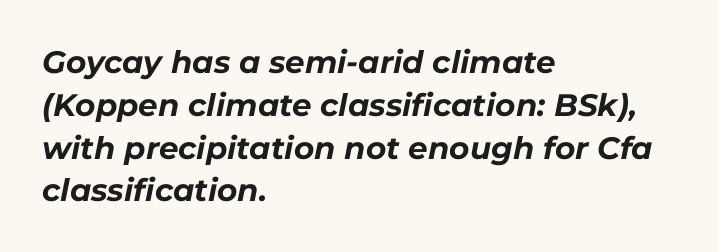
The image shows 31 px bold type, italic (leaning right); set left-aligned, normal line spacing (1.38x), normal letter spacing, not underlined; low stroke contrast and a medium x-height.
